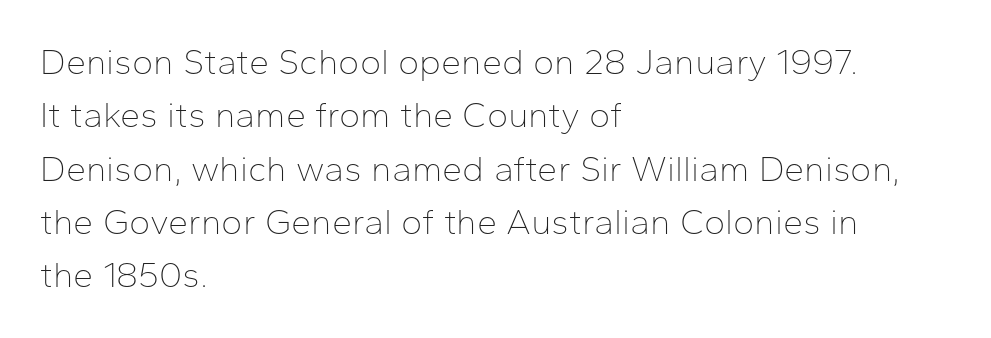
{"serif": "no", "italic": "no", "bold": "no", "weight": "thin", "width": "normal", "stroke_contrast": "low", "x_height": "medium", "monospaced": "no", "underline": "no", "align": "left", "line_spacing": "normal", "line_spacing_ratio": 1.48, "letter_spacing": "normal", "letter_spacing_em": 0.0, "glyph_px": 36}
